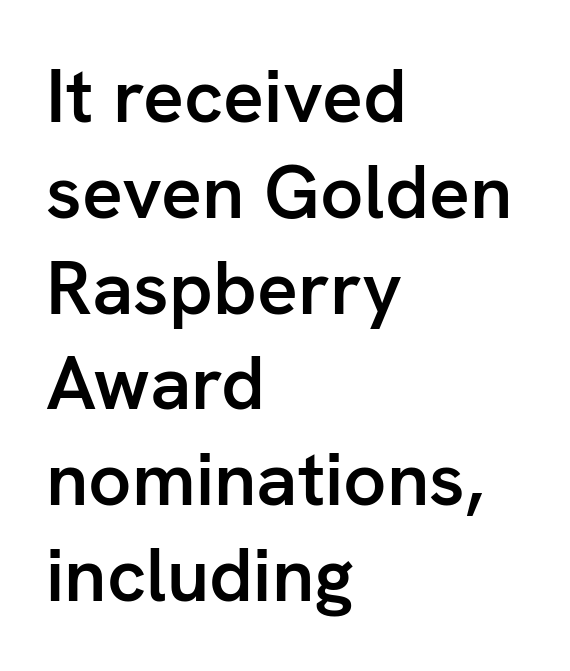
Decoration check: the copy has no underline. Semibold letterforms, between regular and bold. Where is the straight margin? On the left. What kind of face is this? One without serifs — a sans. How would I describe the line gaps? Plain and ordinary. The face used here is proportionally spaced, like ordinary book or web type.
